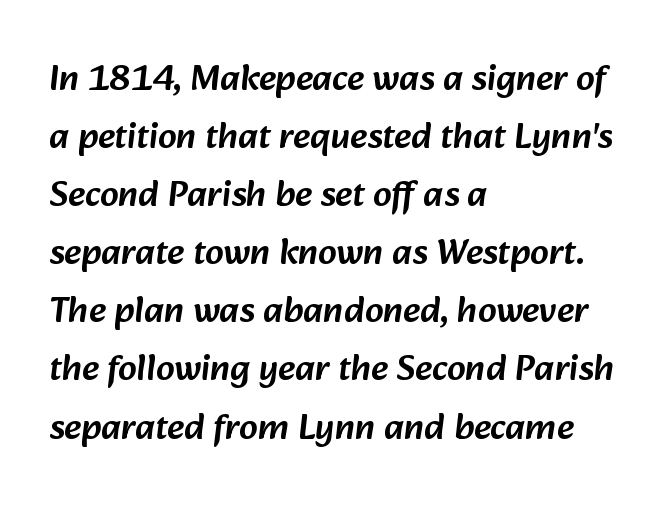
Q: Is the typeface a serif or a sans-serif typeface? A: Sans-serif.
Q: Is the text underlined? A: No.
Q: How is the paragraph aligned? A: Left-aligned.
Q: Is the spacing between letters normal or unusually wide? A: Normal.
Q: Is the spacing between lines tight, normal or loose? A: Normal.
Q: Width (condensed, normal, or wide)? A: Normal.
Q: Stroke contrast? A: Low.
Q: x-height? A: Medium.
Q: Monospaced? A: No.
